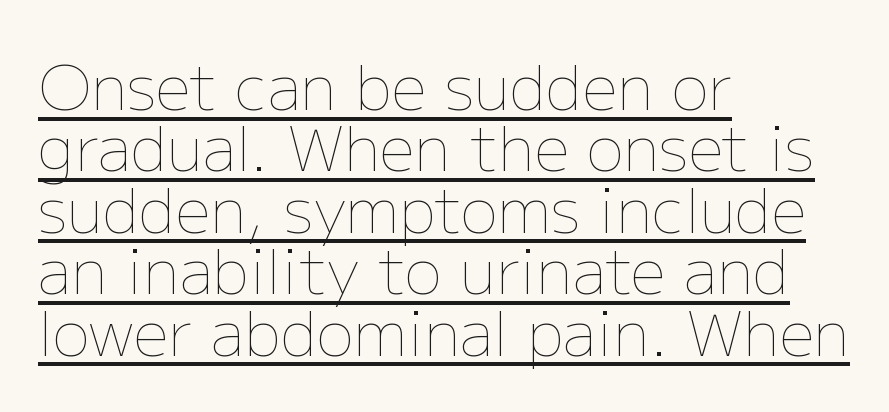
Q: Is the text bold? A: No.
Q: Is the text italic (slanted)? A: No, it is upright.
Q: Is the text underlined? A: Yes.
Q: How is the paragraph aligned? A: Left-aligned.
Q: Is the spacing between letters normal or unusually wide? A: Normal.
Q: Is the spacing between lines tight, normal or loose? A: Tight.
Q: Width (condensed, normal, or wide)? A: Normal.
Q: Stroke contrast? A: Low.
Q: x-height? A: Medium.
Q: Monospaced? A: No.
